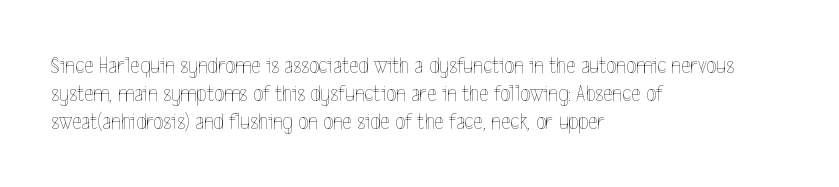
Q: Is the text bold? A: No.
Q: Is the text italic (slanted)? A: No, it is upright.
Q: Is the text underlined? A: No.
Q: How is the paragraph aligned? A: Left-aligned.
Q: Is the spacing between letters normal or unusually wide? A: Normal.
